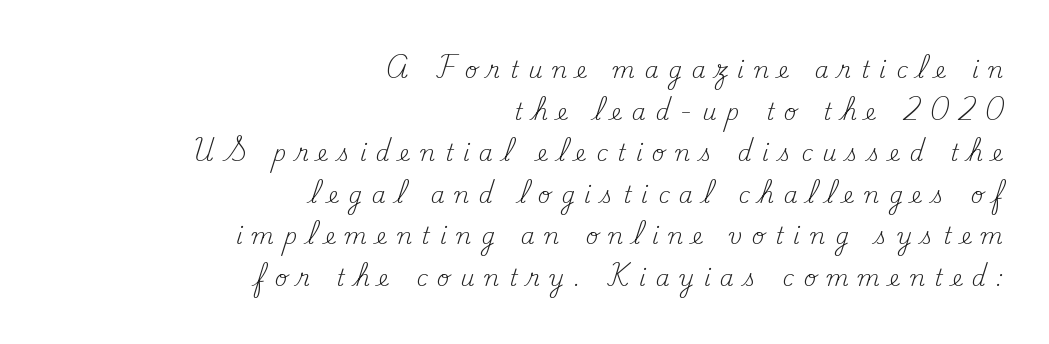
Q: Is the text bold? A: No.
Q: Is the text italic (slanted)? A: Yes.
Q: Is the text underlined? A: No.
Q: How is the paragraph aligned? A: Right-aligned.
Q: Is the spacing between letters normal or unusually wide? A: Unusually wide.
